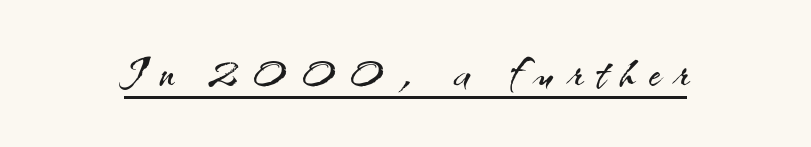
Note: no serifs on the glyphs. Is the stroke heavy? The answer is a plain regular-or-lighter. Spacing verdict: proportional, widths tailored to each character. The typesetter has applied underlining to the passage shown.
